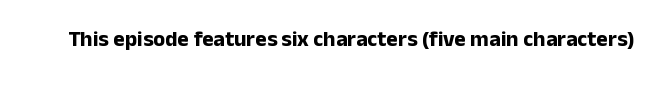
Q: Is the text bold? A: Yes.
Q: Is the text italic (slanted)? A: No, it is upright.
Q: Is the text underlined? A: No.
Q: Is the spacing between letters normal or unusually wide? A: Normal.
